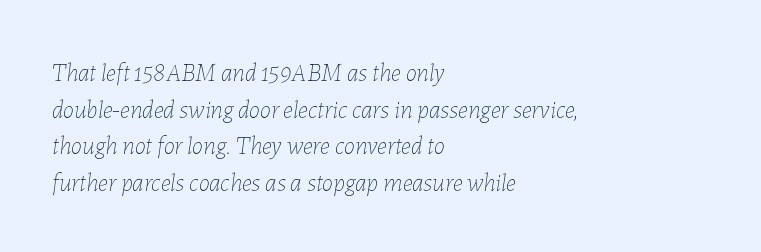
Q: Is the text bold? A: No.
Q: Is the text italic (slanted)? A: Yes, it leans right by about 7 degrees.
Q: Is the text underlined? A: No.
Q: How is the paragraph aligned? A: Left-aligned.
Q: Is the spacing between letters normal or unusually wide? A: Normal.
Q: Is the spacing between lines tight, normal or loose? A: Normal.
